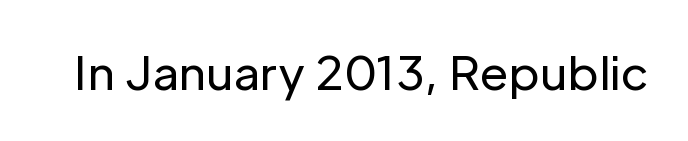
Q: Is the text bold? A: No.
Q: Is the text italic (slanted)? A: No, it is upright.
Q: Is the typeface a serif or a sans-serif typeface? A: Sans-serif.
Q: Is the text underlined? A: No.
Q: Is the spacing between letters normal or unusually wide? A: Normal.
Q: Width (condensed, normal, or wide)? A: Normal.
Q: Stroke contrast? A: Low.
Q: x-height? A: Medium.
Q: Monospaced? A: No.
